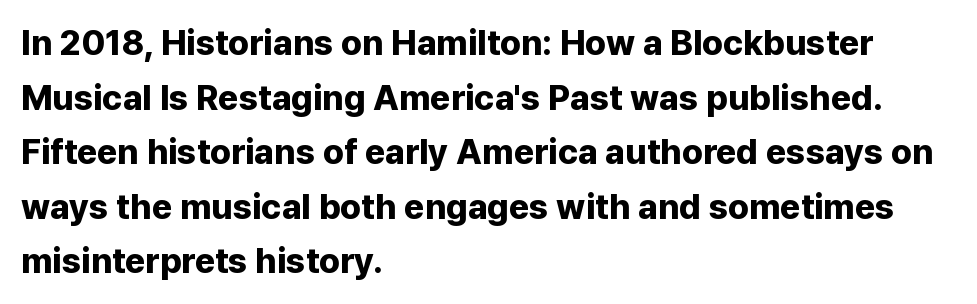
Q: Is the text bold? A: Yes.
Q: Is the text italic (slanted)? A: No, it is upright.
Q: Is the typeface a serif or a sans-serif typeface? A: Sans-serif.
Q: Is the text underlined? A: No.
Q: How is the paragraph aligned? A: Left-aligned.
Q: Is the spacing between letters normal or unusually wide? A: Normal.
Q: Is the spacing between lines tight, normal or loose? A: Normal.
Q: Width (condensed, normal, or wide)? A: Normal.
Q: Stroke contrast? A: Low.
Q: x-height? A: Medium.
Q: Monospaced? A: No.
